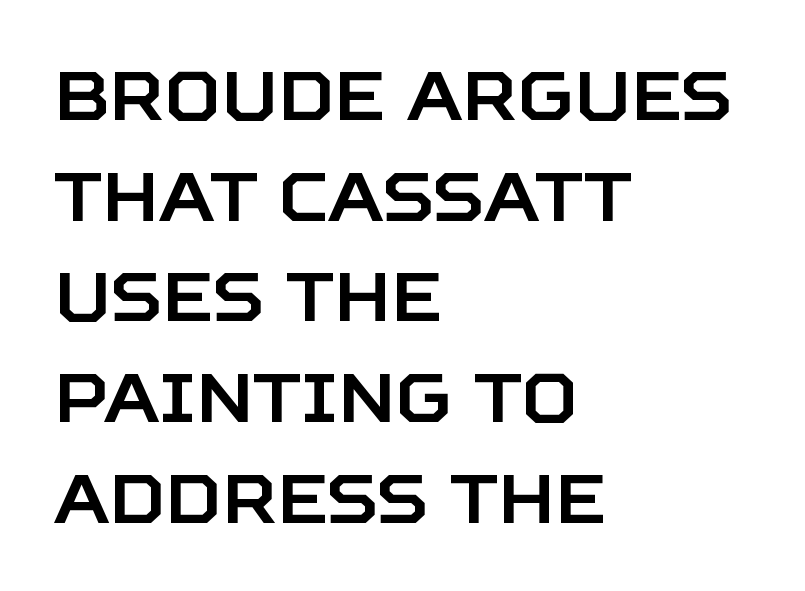
The image shows 69 px sans-serif type, upright; set left-aligned, normal line spacing (1.46x), normal letter spacing, not underlined; low stroke contrast and a large x-height.
